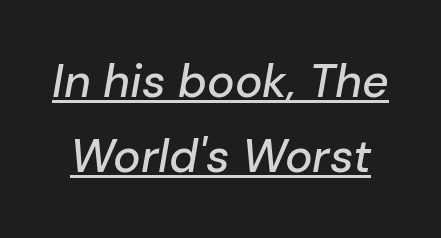
The vertical gap from one line to the next is medium. In designer terms, the underline attribute is active on this setting. Think of a printed novel: that variable character pitch is what you see here. The face used here has a pronounced slope to its letters.
